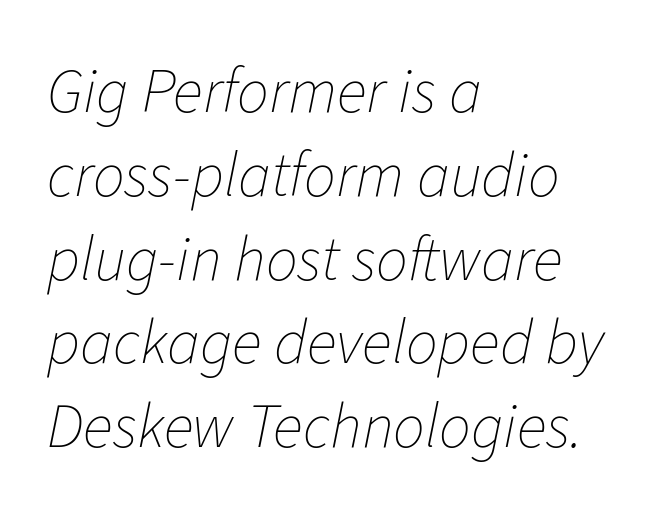
The image shows 63 px thin type, italic (leaning right); set left-aligned, normal line spacing (1.33x), normal letter spacing, not underlined; low stroke contrast and a medium x-height.
